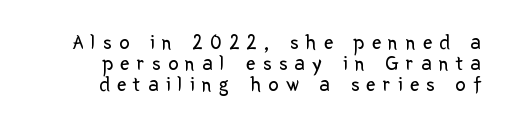
Is the stroke heavy? The answer is a plain regular-or-lighter. Tightly led — the rows are bunched. This sample is right-justified, so line beginnings fall wherever the words allow. Has an underline been added? It has not. Quick note: not italic, upright.
